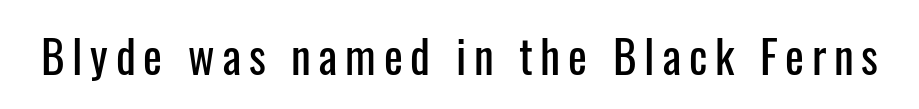
The image shows 45 px condensed sans-serif type, upright; set not underlined; low stroke contrast and a medium x-height.
